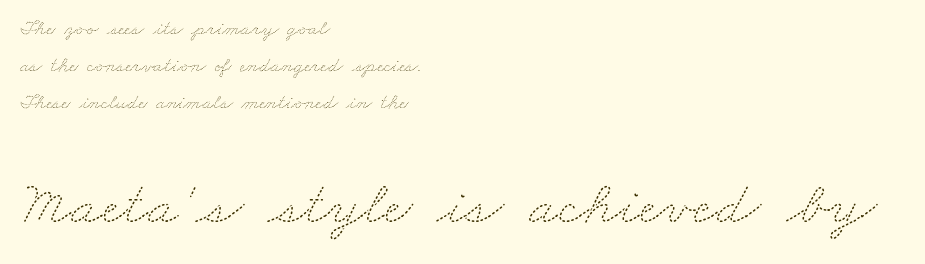
This sample is left-justified, so line endings fall wherever the words run out. The strip under each line holds only bare page. The letters in the lower block stand taller than those in the block above. Proportional: the letters do not fall into vertical columns. Does extra space separate the letters? No, they use regular spacing.
